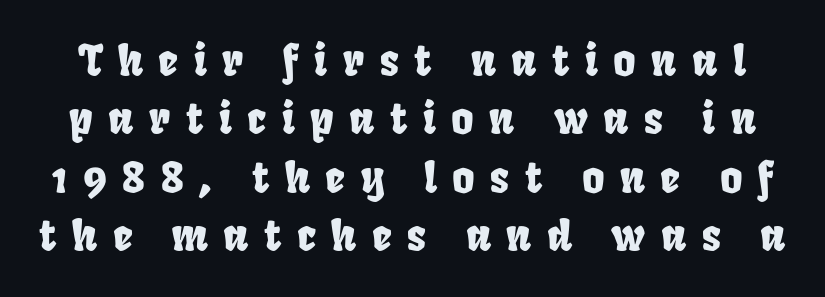
Honestly, the letter spacing is so wide it's the main thing you notice. In terms of letterform style, serifs are entirely absent. Each letter keeps its own natural width here, so spacing adapts to shape. Rows of type keep a routine distance in the vertical direction. A clean baseline with only descenders dipping below it.
